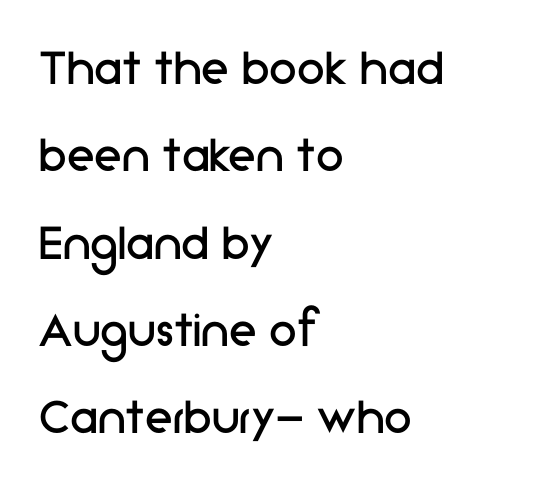
The image shows 56 px regular-weight sans-serif type, upright; set left-aligned, normal line spacing (1.56x), normal letter spacing, not underlined; low stroke contrast and a medium x-height.
